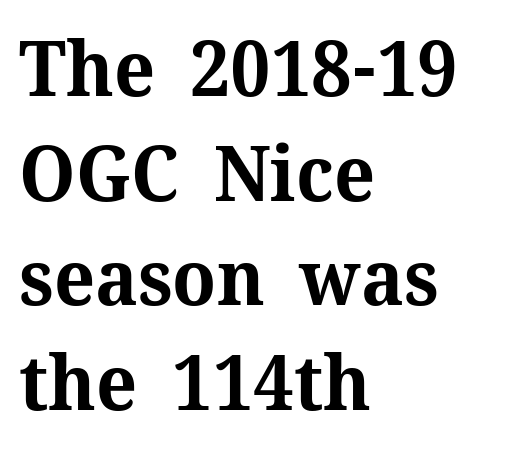
Q: Is the text bold? A: Yes.
Q: Is the text italic (slanted)? A: No, it is upright.
Q: Is the typeface a serif or a sans-serif typeface? A: Serif.
Q: Is the text underlined? A: No.
Q: How is the paragraph aligned? A: Left-aligned.
Q: Is the spacing between letters normal or unusually wide? A: Normal.
Q: Is the spacing between lines tight, normal or loose? A: Normal.
Q: Width (condensed, normal, or wide)? A: Normal.
Q: Stroke contrast? A: Medium.
Q: x-height? A: Medium.
Q: Monospaced? A: No.
